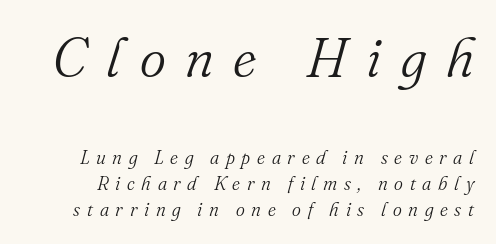
A clean baseline with only descenders dipping below it. Little horizontal feet cap the strokes, marking this as serif type. Think of a printed novel: that variable character pitch is what you see here. Observe the wide spacing: letters keep a clear distance from each other.
